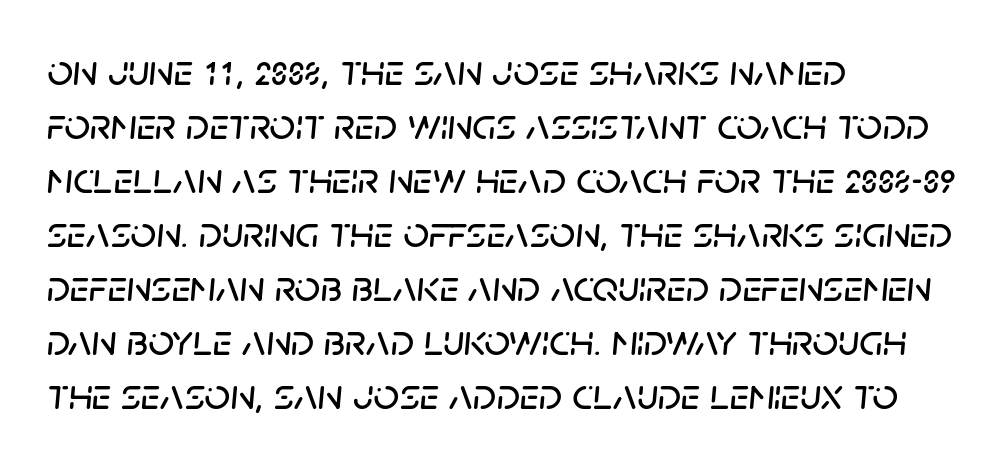
Every row of glyphs begins at an identical x-position on the left. These lines were composed using italics. The passage shown is typed in a proportional face where columns would drift. The rendering keeps characters at their native spacing.
